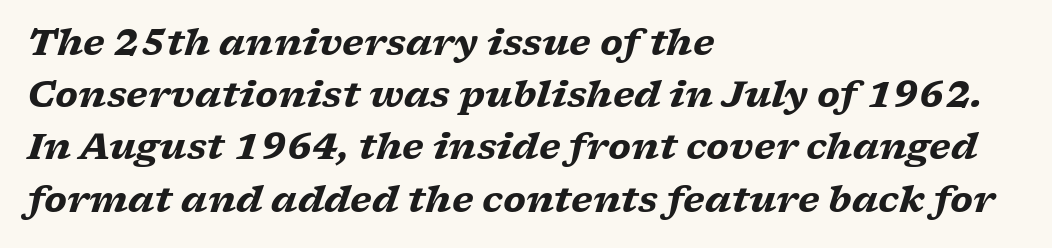
The image shows 36 px heavy, wide serif type, italic (leaning right); set left-aligned, normal line spacing (1.45x), normal letter spacing, not underlined; low stroke contrast and a medium x-height.
